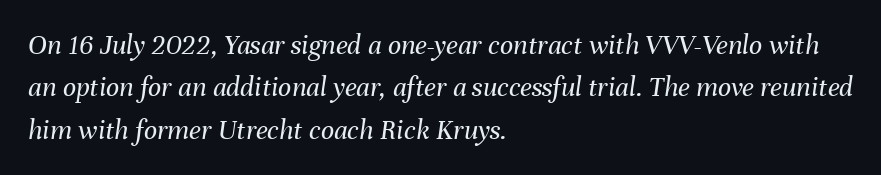
Rendered with sloped, italic letterforms. Check the space under the baseline: it is left empty. Each letter keeps its own natural width here, so spacing adapts to shape. Reading down the column, the eye jumps a familiar distance to each next line. The cut favours lightness, reaching ordinary text weight at its darkest. Visually the block forms a straight wall on the left and a jagged coastline on the right.
